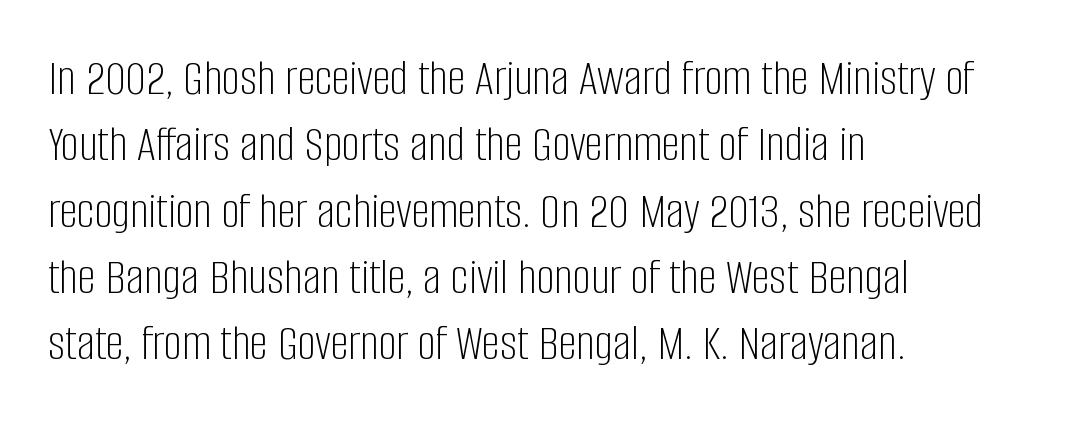
Note: no serifs on the glyphs. Caption: multi-line text, flush left, ragged right. The rendering uses a moderate line-height, typical for paragraphs. These lines keep a tight, regular rhythm from letter to letter. This is roman type, the default non-slanted kind.
